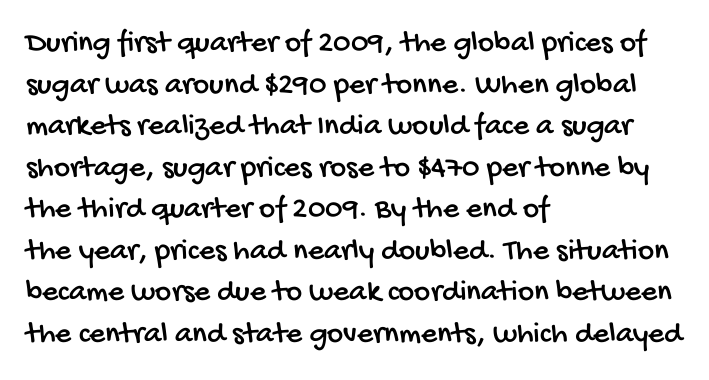
A classic flush-left, rag-right setting is used for this passage. A sans-serif font was chosen for this passage. Whoever set this chose a conventional vertical rhythm. Words float on clear page, feet unadorned.
